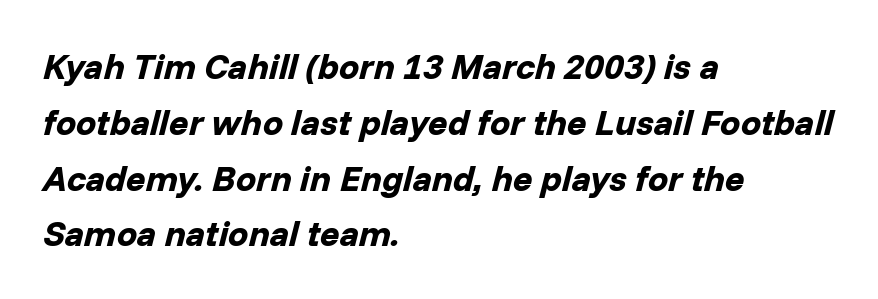
Q: Is the text bold? A: Yes.
Q: Is the text italic (slanted)? A: Yes, it leans right by about 14 degrees.
Q: Is the text underlined? A: No.
Q: How is the paragraph aligned? A: Left-aligned.
Q: Is the spacing between letters normal or unusually wide? A: Normal.
Q: Is the spacing between lines tight, normal or loose? A: Normal.
Q: Width (condensed, normal, or wide)? A: Normal.
Q: Stroke contrast? A: Low.
Q: x-height? A: Medium.
Q: Monospaced? A: No.
